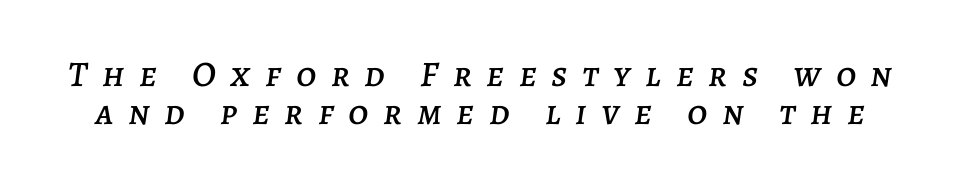
{"italic": "yes", "lean": "right", "slant_degrees": 7, "width": "normal", "stroke_contrast": "low", "x_height": "large", "monospaced": "no", "underline": "no", "line_spacing": "tight", "line_spacing_ratio": 1.06, "letter_spacing": "wide", "letter_spacing_em": 0.41, "glyph_px": 36}
